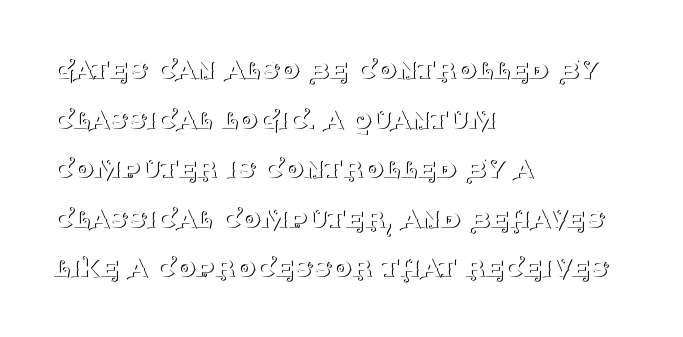
The image shows 32 px thin serif type, upright; set left-aligned, normal line spacing (1.55x), normal letter spacing, not underlined; medium stroke contrast and a large x-height.
